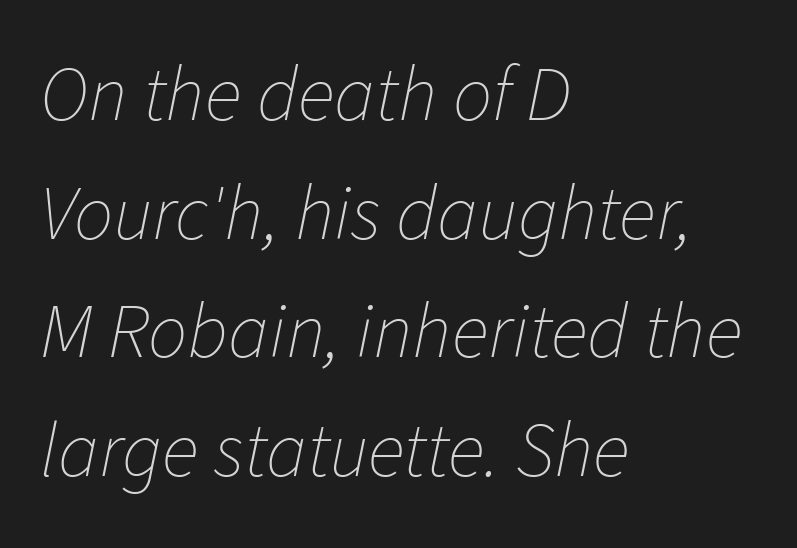
Q: Is the text bold? A: No.
Q: Is the text italic (slanted)? A: Yes, it leans right by about 11 degrees.
Q: Is the text underlined? A: No.
Q: How is the paragraph aligned? A: Left-aligned.
Q: Is the spacing between letters normal or unusually wide? A: Normal.
Q: Is the spacing between lines tight, normal or loose? A: Normal.
Q: Width (condensed, normal, or wide)? A: Normal.
Q: Stroke contrast? A: Low.
Q: x-height? A: Medium.
Q: Monospaced? A: No.
